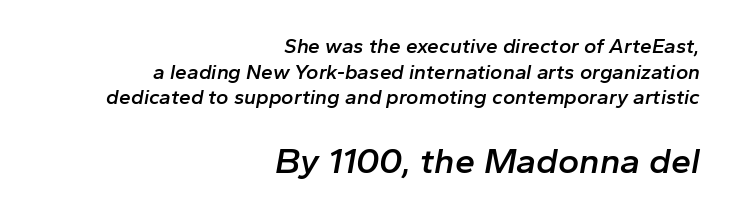
Q: Is the text bold? A: Semi-bold.
Q: Is the text italic (slanted)? A: Yes, it leans right by about 10 degrees.
Q: Is the text underlined? A: No.
Q: How is the paragraph aligned? A: Right-aligned.
Q: Is the spacing between letters normal or unusually wide? A: Normal.
Q: Which block of text is set in a larger size, the first (top) or the second (bottom)? A: The second (bottom) one.
Q: Width (condensed, normal, or wide)? A: Normal.
Q: Stroke contrast? A: Low.
Q: x-height? A: Medium.
Q: Monospaced? A: No.
